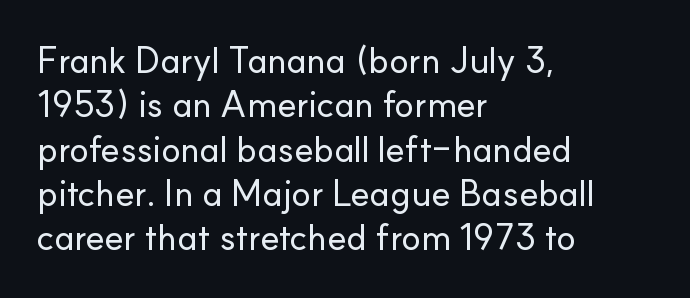
{"serif": "no", "italic": "no", "width": "normal", "stroke_contrast": "low", "x_height": "small", "monospaced": "no", "underline": "no", "align": "left", "line_spacing_ratio": 1.23, "letter_spacing": "normal", "letter_spacing_em": 0.0, "glyph_px": 36}
